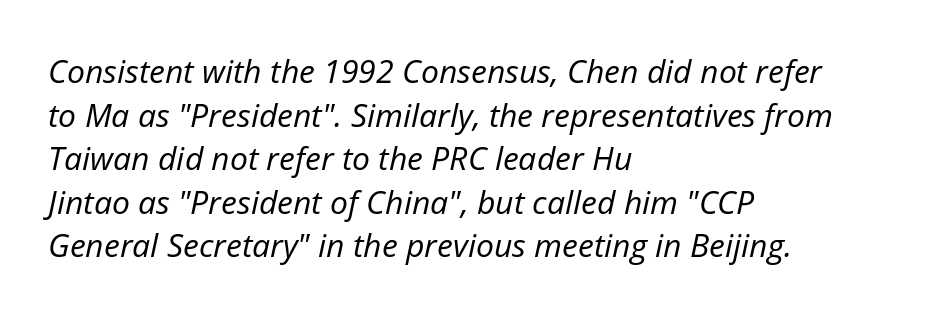
{"italic": "yes", "lean": "right", "slant_degrees": 12, "bold": "no", "weight": "regular", "width": "normal", "stroke_contrast": "low", "x_height": "medium", "monospaced": "no", "underline": "no", "align": "left", "line_spacing": "normal", "line_spacing_ratio": 1.36, "letter_spacing": "normal", "letter_spacing_em": 0.0, "glyph_px": 32}
